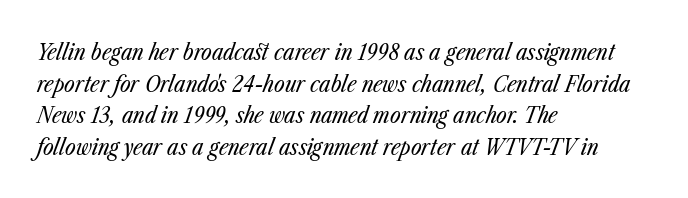
Is the letter spacing exaggerated? No — it looks like the ordinary default. Words float on clear page, feet unadorned. Whoever set this chose a conventional vertical rhythm. Posture: slanted. Visually the block forms a straight wall on the left and a jagged coastline on the right. The strokes are not fattened; the text isn't bold.
